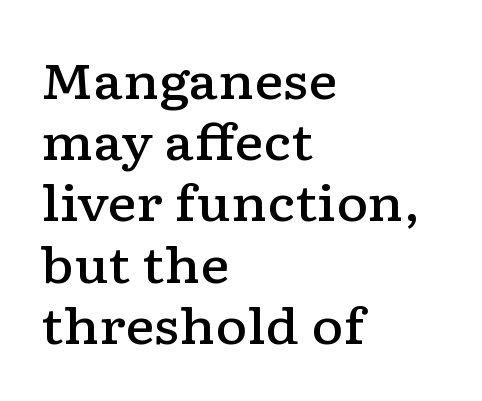
These lines are rendered in a variable-pitch font. Caption: multi-line text, flush left, ragged right. A roman cut, with each character standing at attention. The strip under each line holds only bare page. Letterform terminals end in serifs throughout the passage.
